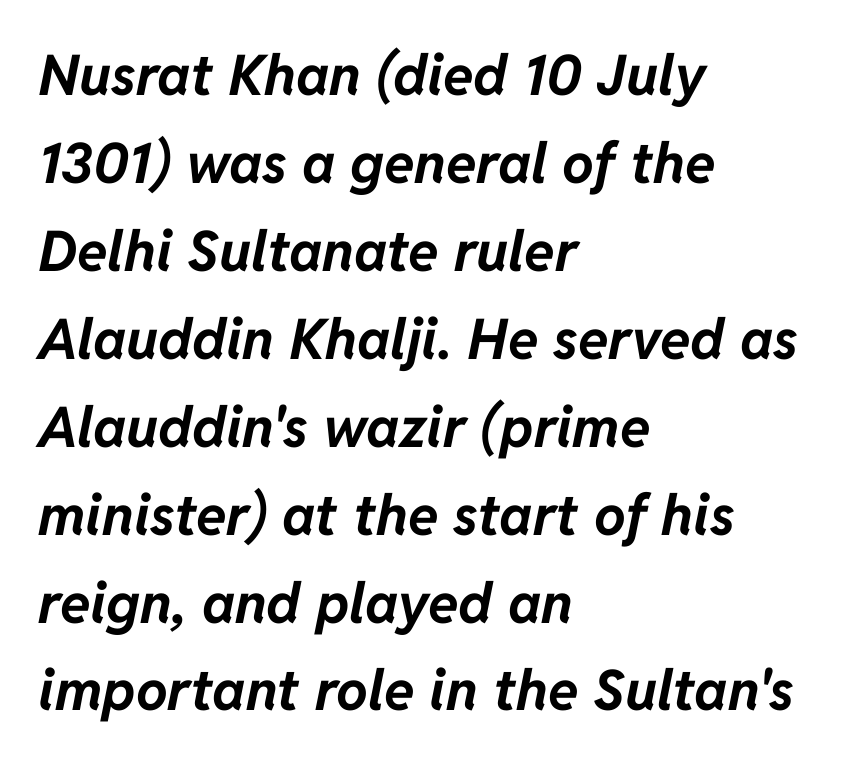
In terms of leading, this rendering sits right in the middle. Every row of glyphs begins at an identical x-position on the left. Set as a true bold cut, around the 700 mark. Nobody drew a line under any word here. The whole block is typeset with a tilt.
